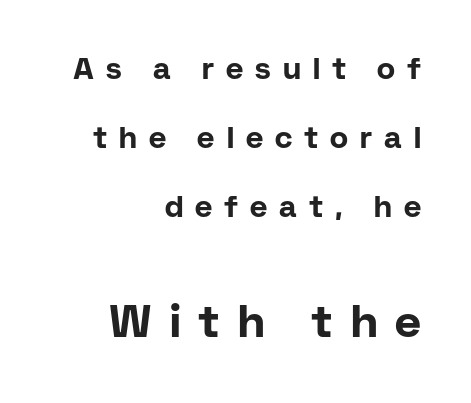
Q: Is the text bold? A: Yes.
Q: Is the text italic (slanted)? A: No, it is upright.
Q: Is the typeface a serif or a sans-serif typeface? A: Sans-serif.
Q: Is the text underlined? A: No.
Q: How is the paragraph aligned? A: Right-aligned.
Q: Is the spacing between letters normal or unusually wide? A: Unusually wide.
Q: Is the spacing between lines tight, normal or loose? A: Loose.
Q: Which block of text is set in a larger size, the first (top) or the second (bottom)? A: The second (bottom) one.
Q: Width (condensed, normal, or wide)? A: Normal.
Q: Stroke contrast? A: Low.
Q: x-height? A: Medium.
Q: Monospaced? A: No.
